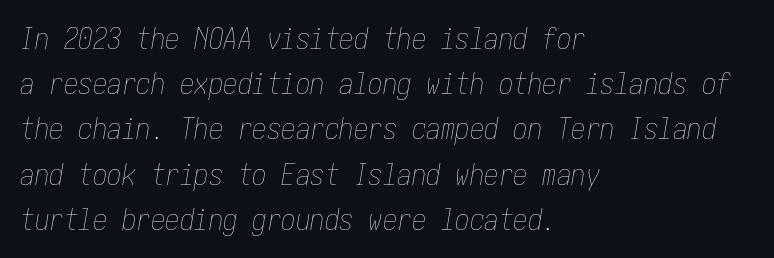
Q: Is the text bold? A: No.
Q: Is the text italic (slanted)? A: Yes, it leans right by about 10 degrees.
Q: Is the text underlined? A: No.
Q: How is the paragraph aligned? A: Left-aligned.
Q: Is the spacing between letters normal or unusually wide? A: Normal.
Q: Is the spacing between lines tight, normal or loose? A: Normal.
Q: Width (condensed, normal, or wide)? A: Condensed.
Q: Stroke contrast? A: Low.
Q: x-height? A: Medium.
